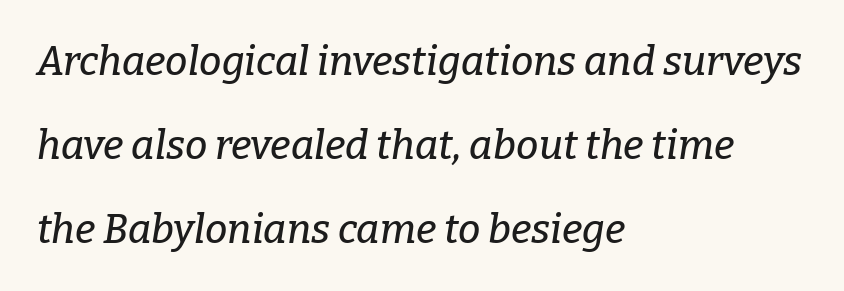
A typesetter would mark this as italic. Students, note that the glyphs here touch the page at normal intervals. In terms of letterform style, serifs are clearly present. Vertically, the passage feels expansive, rows floating well apart.
